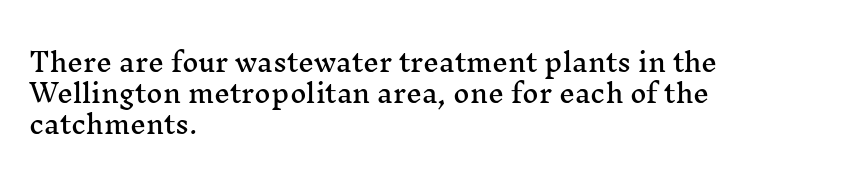
{"italic": "no", "underline": "no", "align": "left", "line_spacing": "normal", "line_spacing_ratio": 1.25, "letter_spacing": "normal", "letter_spacing_em": 0.0, "glyph_px": 25}
